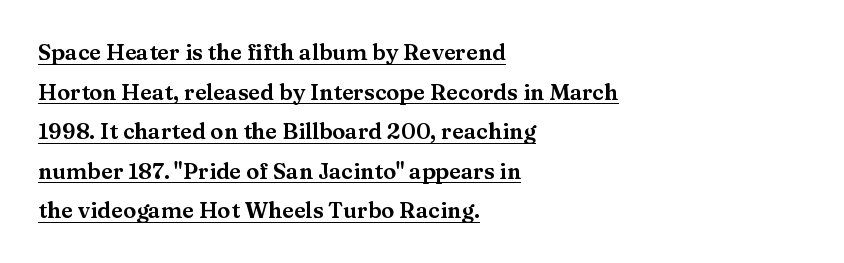
The passage shown is underscored from start to finish. Ordinary non-slanted type is in use. There is no visible air inserted between adjacent glyphs. The passage is arranged the way most books set body copy — flush left.
